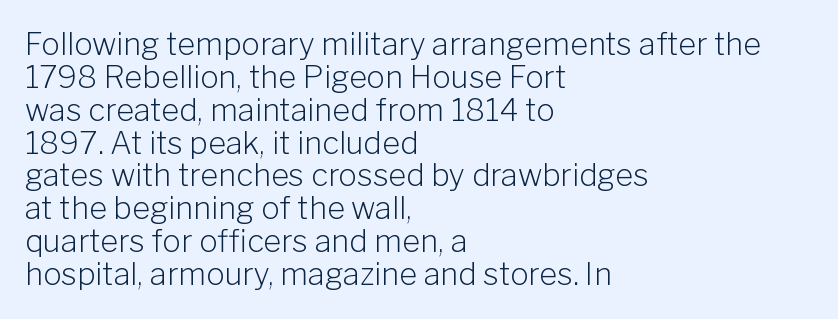
Q: Is the text bold? A: No.
Q: Is the text italic (slanted)? A: No, it is upright.
Q: Is the typeface a serif or a sans-serif typeface? A: Sans-serif.
Q: Is the text underlined? A: No.
Q: How is the paragraph aligned? A: Left-aligned.
Q: Is the spacing between letters normal or unusually wide? A: Normal.
Q: Is the spacing between lines tight, normal or loose? A: Tight.
Q: Width (condensed, normal, or wide)? A: Normal.
Q: Stroke contrast? A: Low.
Q: x-height? A: Medium.
Q: Monospaced? A: No.
